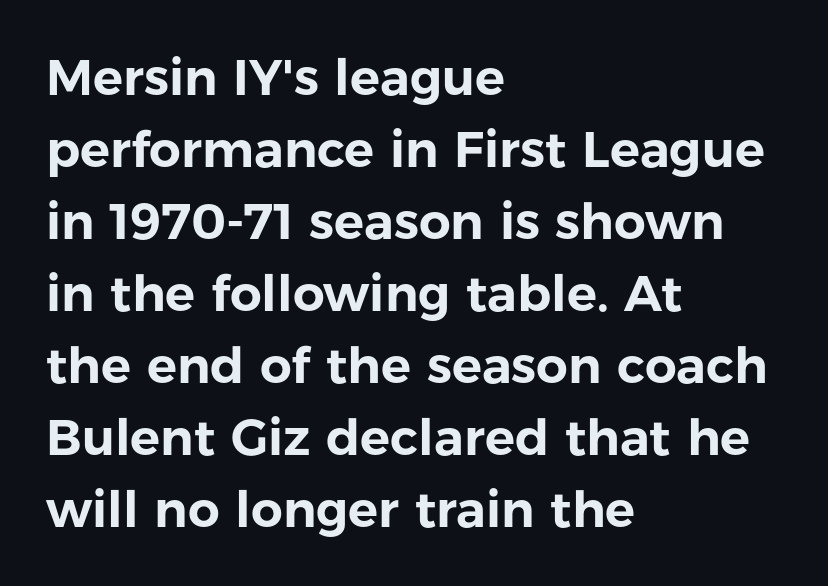
{"serif": "no", "italic": "no", "width": "normal", "stroke_contrast": "low", "x_height": "medium", "monospaced": "no", "underline": "no", "align": "left", "line_spacing": "normal", "line_spacing_ratio": 1.44, "letter_spacing": "normal", "letter_spacing_em": 0.0, "glyph_px": 50}
